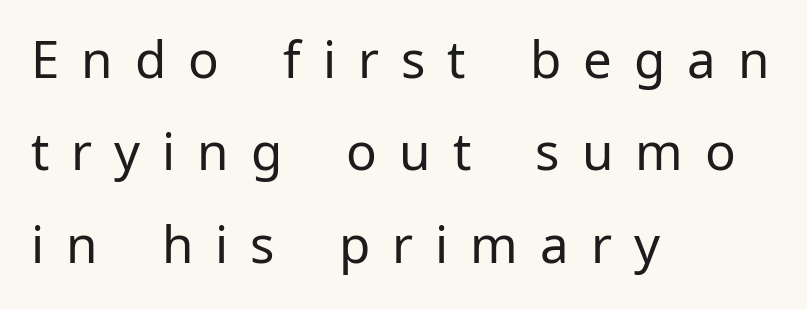
{"serif": "no", "italic": "no", "bold": "no", "weight": "regular", "width": "normal", "stroke_contrast": "low", "x_height": "medium", "monospaced": "no", "underline": "no", "align": "left", "line_spacing_ratio": 1.81, "letter_spacing": "wide", "letter_spacing_em": 0.43, "glyph_px": 51}
